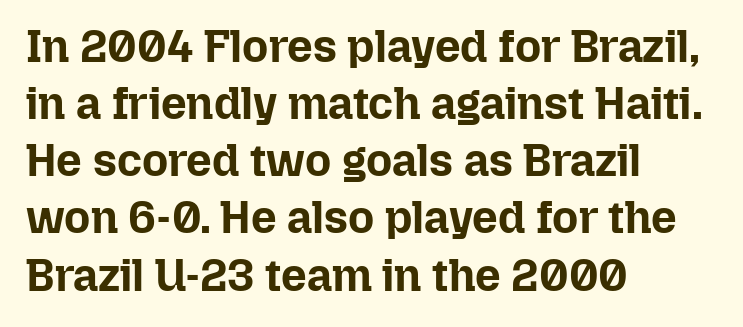
Q: Is the text bold? A: Yes.
Q: Is the text italic (slanted)? A: No, it is upright.
Q: Is the text underlined? A: No.
Q: How is the paragraph aligned? A: Left-aligned.
Q: Is the spacing between letters normal or unusually wide? A: Normal.
Q: Is the spacing between lines tight, normal or loose? A: Normal.
Q: Width (condensed, normal, or wide)? A: Normal.
Q: Stroke contrast? A: Low.
Q: x-height? A: Medium.
Q: Monospaced? A: No.
